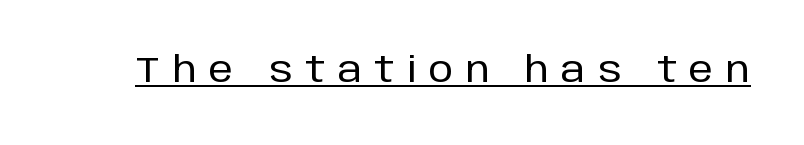
Nope, no serifs anywhere on these letters. Spacing verdict: proportional, widths tailored to each character. In terms of letterspacing, this is a distinctly airy, spread setting. Vertical strokes here are truly vertical. Emphasis is given by a line drawn under the lettering.
